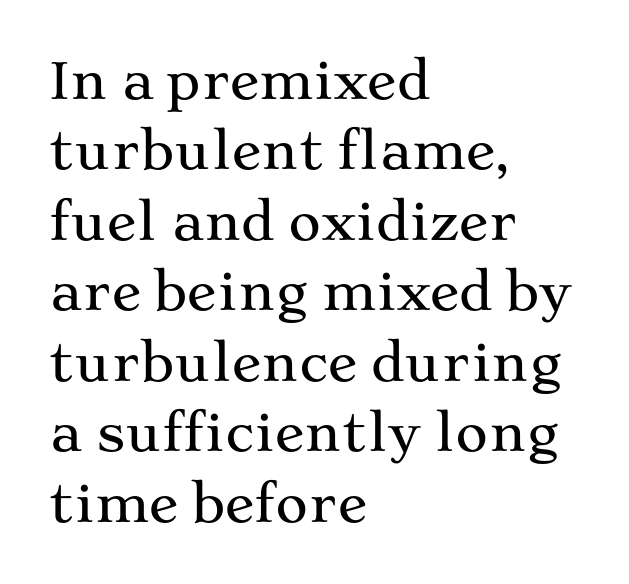
Q: Is the text italic (slanted)? A: No, it is upright.
Q: Is the typeface a serif or a sans-serif typeface? A: Serif.
Q: Is the text underlined? A: No.
Q: How is the paragraph aligned? A: Left-aligned.
Q: Is the spacing between letters normal or unusually wide? A: Normal.
Q: Is the spacing between lines tight, normal or loose? A: Normal.
Q: Width (condensed, normal, or wide)? A: Wide.
Q: Stroke contrast? A: Medium.
Q: x-height? A: Medium.
Q: Monospaced? A: No.
